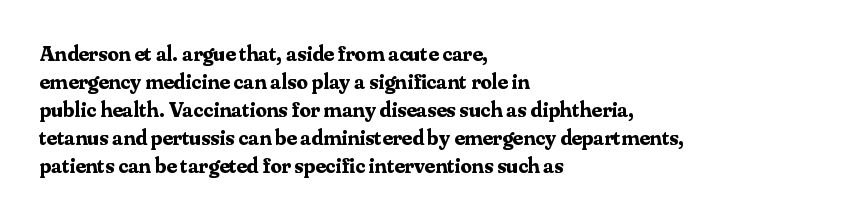
The axis of the letterforms is exactly vertical. Leftover space on each line is placed entirely after the last word. Each row of text sits above clean, open space. Students, note that the glyphs here touch the page at normal intervals.
